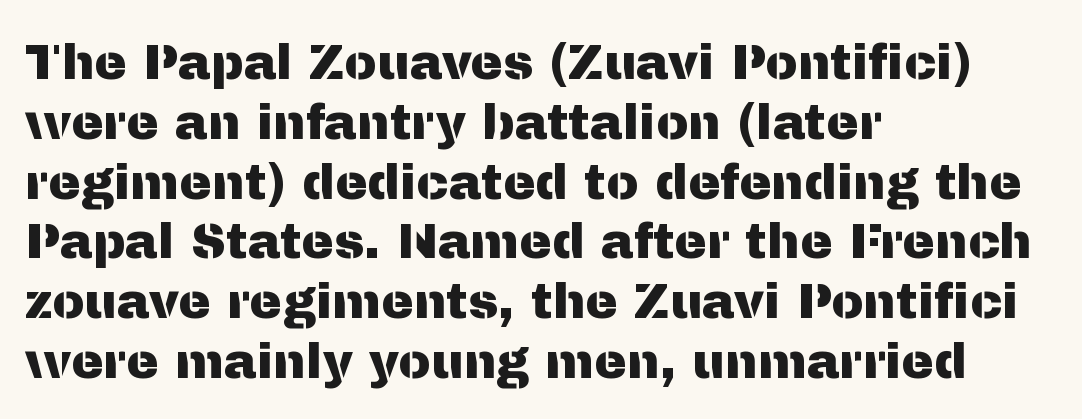
{"serif": "no", "italic": "no", "width": "normal", "stroke_contrast": "medium", "x_height": "medium", "monospaced": "no", "underline": "no", "align": "left", "line_spacing_ratio": 1.22, "letter_spacing": "normal", "letter_spacing_em": 0.0, "glyph_px": 49}
